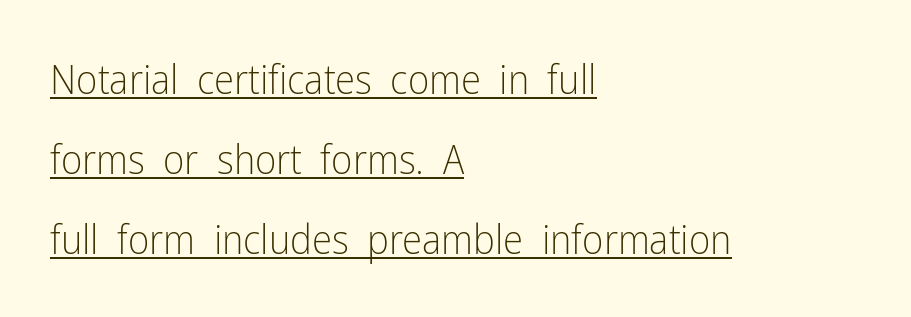
The image shows 41 px light, condensed sans-serif type, upright; set left-aligned, loose line spacing (1.95x), normal letter spacing, underlined; low stroke contrast and a medium x-height.
